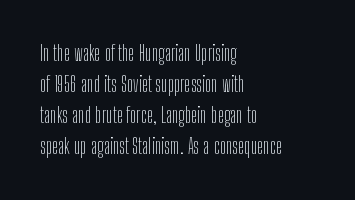
The image shows 21 px text type, upright; set left-aligned, normal line spacing (1.48x), normal letter spacing, not underlined.
